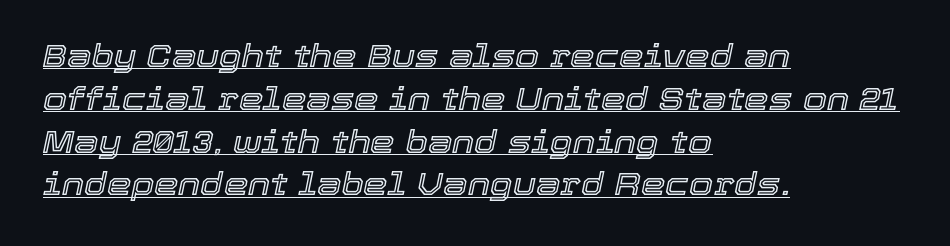
The image shows 31 px text type, italic (leaning right); set left-aligned, normal line spacing (1.38x), normal letter spacing, underlined; a medium x-height.
